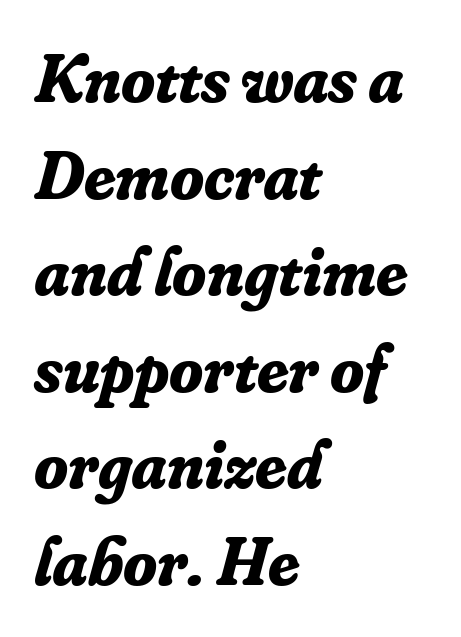
{"serif": "yes", "italic": "yes", "lean": "right", "slant_degrees": 16, "bold": "yes", "weight": "bold", "width": "normal", "stroke_contrast": "low", "x_height": "small", "monospaced": "no", "underline": "no", "align": "left", "line_spacing": "normal", "line_spacing_ratio": 1.4, "letter_spacing": "normal", "letter_spacing_em": 0.0, "glyph_px": 69}
